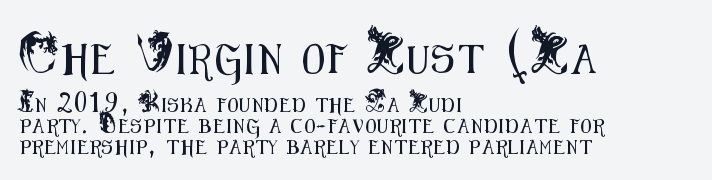
Q: Is the text italic (slanted)? A: No, it is upright.
Q: Is the typeface a serif or a sans-serif typeface? A: Sans-serif.
Q: Is the text underlined? A: No.
Q: How is the paragraph aligned? A: Left-aligned.
Q: Is the spacing between lines tight, normal or loose? A: Normal.
Q: Which block of text is set in a larger size, the first (top) or the second (bottom)? A: The first (top) one.
Q: Width (condensed, normal, or wide)? A: Condensed.
Q: Stroke contrast? A: Medium.
Q: x-height? A: Small.
Q: Monospaced? A: No.
